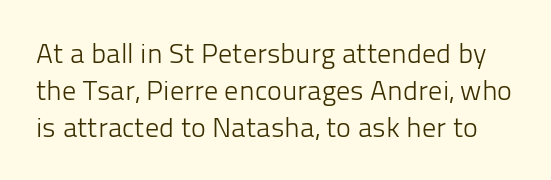
{"serif": "no", "italic": "no", "bold": "no", "weight": "light", "width": "normal", "stroke_contrast": "low", "x_height": "medium", "monospaced": "no", "underline": "no", "line_spacing": "normal", "line_spacing_ratio": 1.32, "letter_spacing": "normal", "letter_spacing_em": 0.0, "glyph_px": 28}
